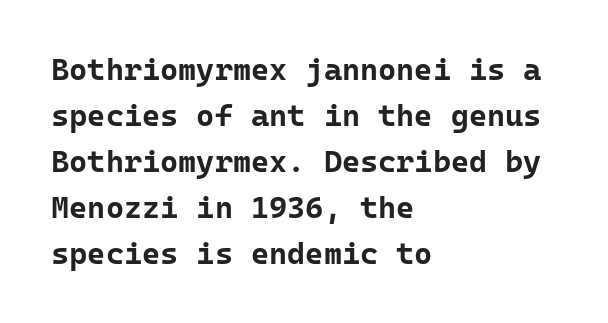
Q: Is the text bold? A: Yes.
Q: Is the text italic (slanted)? A: No, it is upright.
Q: Is the typeface a serif or a sans-serif typeface? A: Sans-serif.
Q: Is the text underlined? A: No.
Q: How is the paragraph aligned? A: Left-aligned.
Q: Is the spacing between letters normal or unusually wide? A: Normal.
Q: Is the spacing between lines tight, normal or loose? A: Normal.
Q: Width (condensed, normal, or wide)? A: Normal.
Q: Stroke contrast? A: Low.
Q: x-height? A: Medium.
Q: Monospaced? A: Yes.
